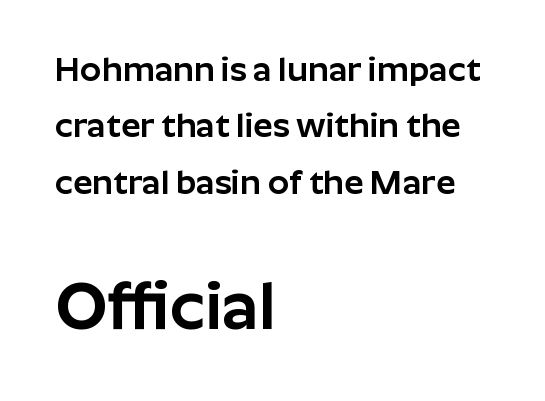
The image shows 67 px sans-serif type, upright; set left-aligned, normal line spacing (1.66x), normal letter spacing, not underlined; the second (bottom) block is 1.97x larger; low stroke contrast and a medium x-height.
